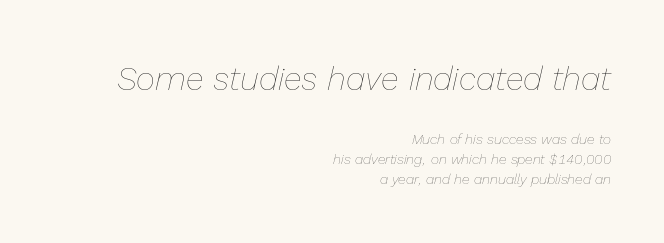
The image shows 33 px thin type, italic (leaning right); set right-aligned, normal line spacing (1.46x), normal letter spacing, not underlined; the first (top) block is 2.36x larger; low stroke contrast and a medium x-height.
